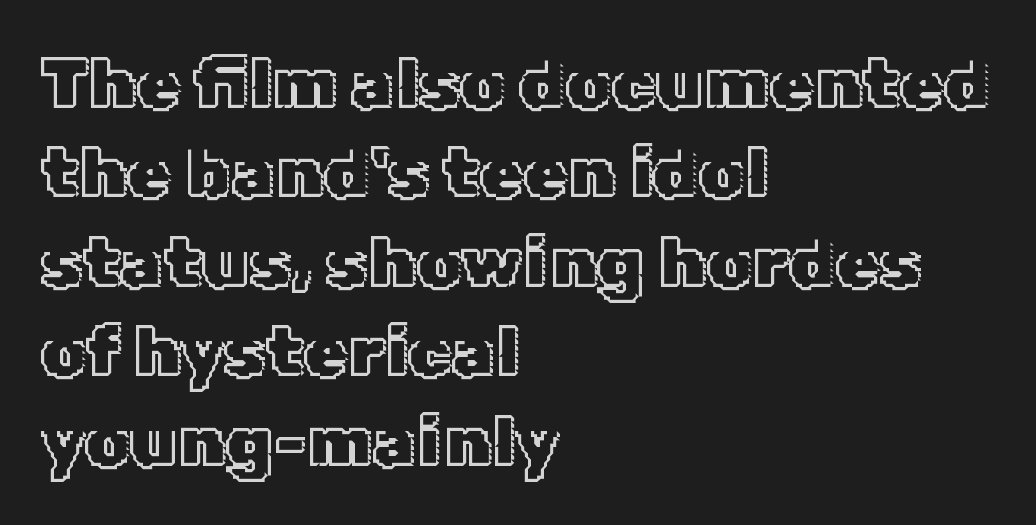
{"italic": "no", "width": "normal", "x_height": "medium", "monospaced": "no", "underline": "no", "align": "left", "line_spacing": "normal", "line_spacing_ratio": 1.26, "letter_spacing": "normal", "letter_spacing_em": 0.0, "glyph_px": 71}
